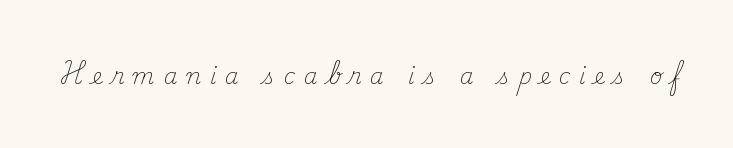
{"bold": "no", "underline": "no", "letter_spacing": "wide", "letter_spacing_em": 0.4, "glyph_px": 22}
